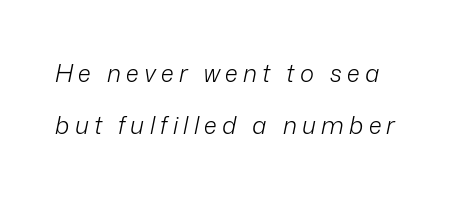
The image shows 24 px text type, italic (leaning right); set left-aligned, loose line spacing (2.16x), unusually wide letter spacing (+0.22 em), not underlined.
